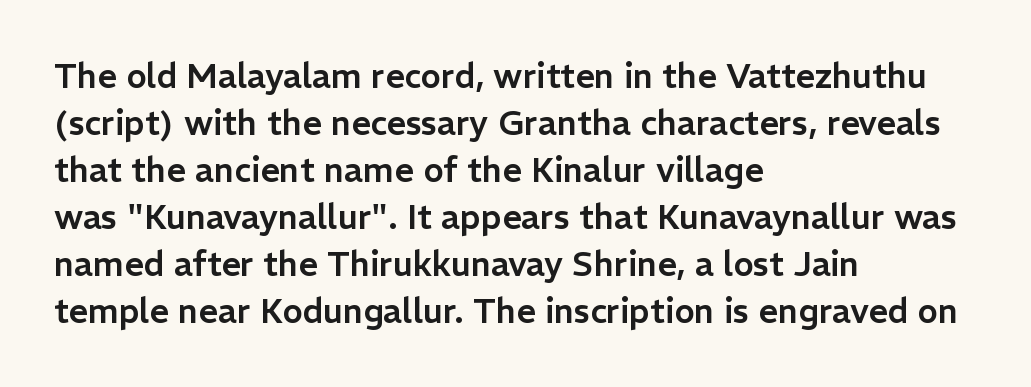
{"serif": "no", "italic": "no", "width": "normal", "stroke_contrast": "low", "x_height": "medium", "monospaced": "no", "underline": "no", "align": "left", "line_spacing": "normal", "line_spacing_ratio": 1.38, "letter_spacing": "normal", "letter_spacing_em": 0.0, "glyph_px": 34}
